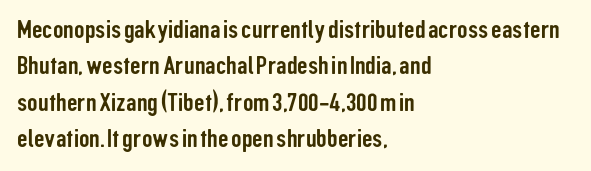
The image shows 26 px text type, upright; set left-aligned, normal line spacing (1.4x), normal letter spacing, not underlined.
